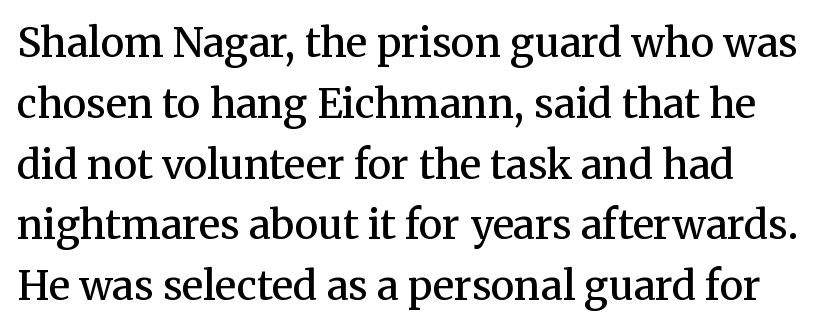
The image shows 40 px semibold serif type, upright; set normal line spacing (1.52x), normal letter spacing, not underlined; medium stroke contrast and a medium x-height.
